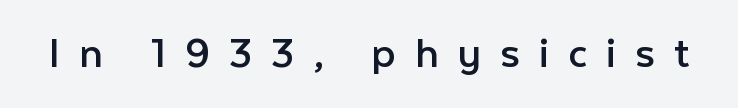
The image shows 47 px regular-weight sans-serif type, upright; set unusually wide letter spacing (+0.4 em), not underlined; low stroke contrast and a medium x-height.
